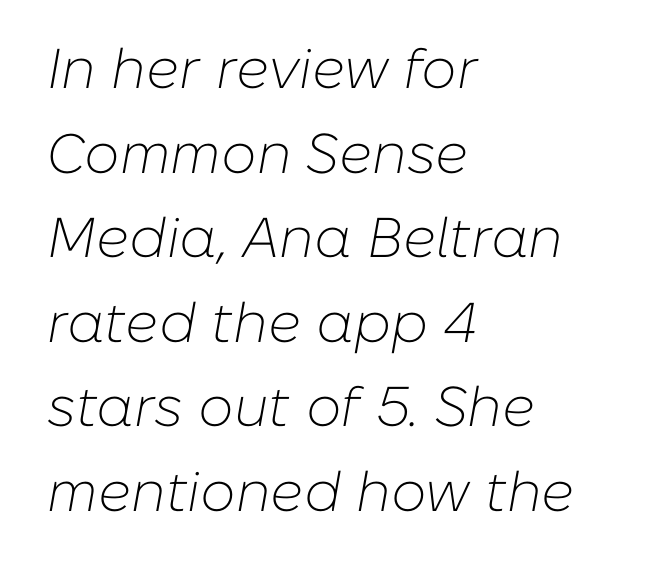
The image shows 56 px light type, italic (leaning right); set left-aligned, normal line spacing (1.51x), normal letter spacing, not underlined; low stroke contrast and a medium x-height.
